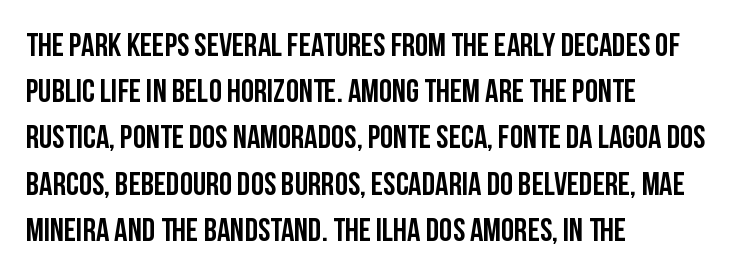
The image shows 33 px condensed sans-serif type, upright; set left-aligned, normal line spacing (1.4x), normal letter spacing, not underlined; low stroke contrast and a large x-height.
